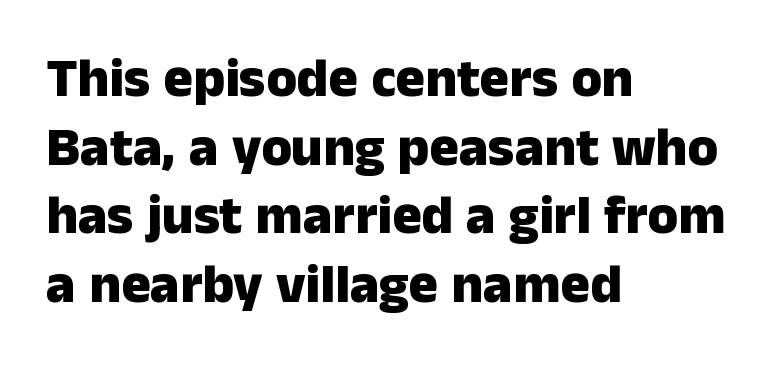
I'd call this a sans setting — the letters go barefoot. These lines are set flush left with a ragged right edge. Heft: maximum for text — a bold. What's the leading like? Ordinary, nothing unusual. This rendering features lettering with no underline.
